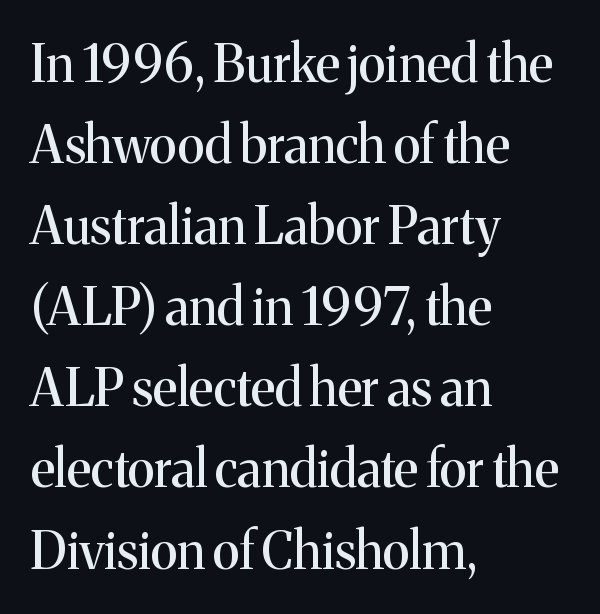
Q: Is the text italic (slanted)? A: No, it is upright.
Q: Is the typeface a serif or a sans-serif typeface? A: Serif.
Q: Is the text underlined? A: No.
Q: How is the paragraph aligned? A: Left-aligned.
Q: Is the spacing between letters normal or unusually wide? A: Normal.
Q: Is the spacing between lines tight, normal or loose? A: Normal.
Q: Width (condensed, normal, or wide)? A: Normal.
Q: Stroke contrast? A: Medium.
Q: x-height? A: Medium.
Q: Monospaced? A: No.
